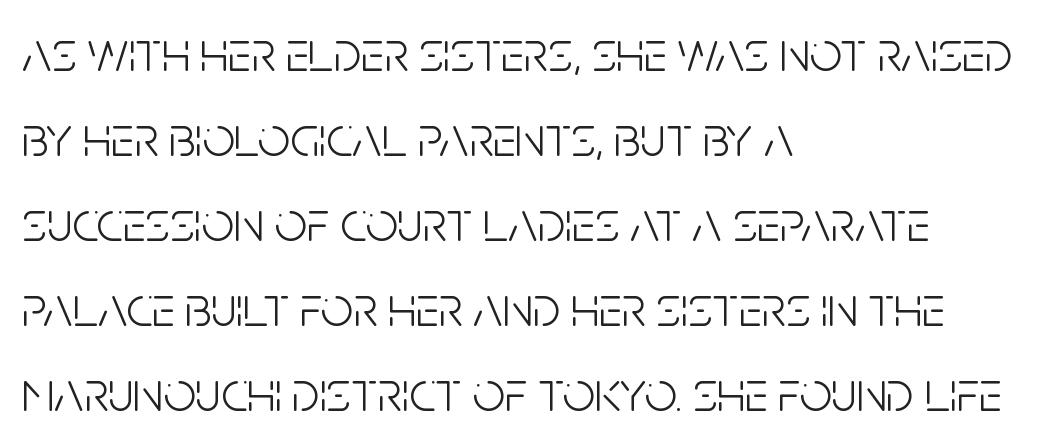
Honestly, the letter spacing is just normal — you wouldn't notice it. Heft: none added — not bold. The passage shown is typed in a proportional face where columns would drift. Is this a sans? Yes — the strokes have no serifs. This is roman type, the default non-slanted kind.
